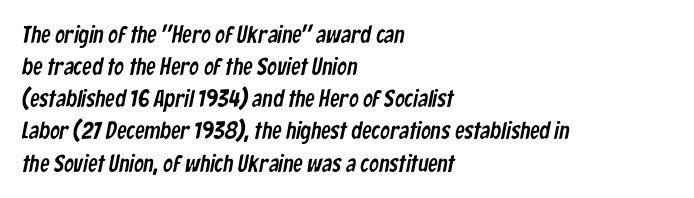
The image shows 24 px text type; set left-aligned, normal line spacing (1.34x), normal letter spacing, not underlined.
